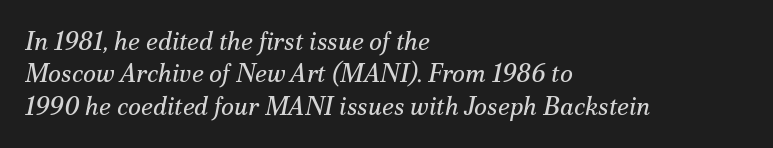
{"italic": "yes", "lean": "right", "slant_degrees": 12, "bold": "no", "underline": "no", "align": "left", "line_spacing": "normal", "line_spacing_ratio": 1.3, "letter_spacing": "normal", "letter_spacing_em": 0.0, "glyph_px": 25}
